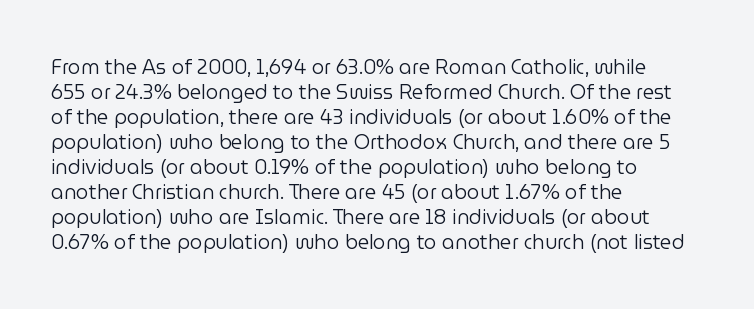
Underline: absent. These glyphs show unthickened strokes, regular width or finer. The leading is moderate, giving the passage an even texture. Upright lettering throughout.
